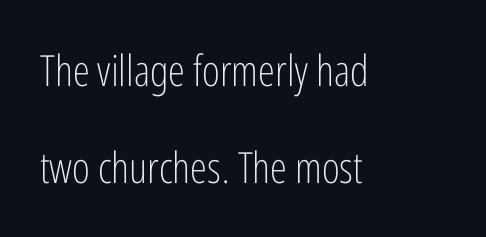
In terms of leading, this rendering errs on the spacious side. No italicization has been applied; the sample stays upright. Is this a fixed-width face? No — the glyphs have proportional, varying widths. Teacher's note: observe the even left margin — that is flush-left alignment.
